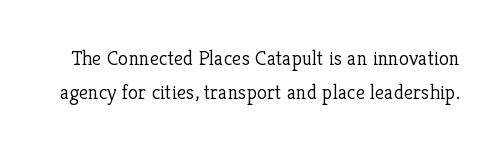
Each new line begins a customary step beneath the previous one. Underlining? Definitely not there. Summary of weight: not heavy and not bold. These lines were composed using upright roman letters. Characters follow at the spacing the type designer built in.
